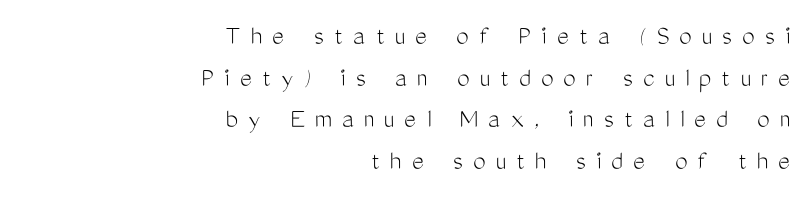
Q: Is the text bold? A: No.
Q: Is the text italic (slanted)? A: No, it is upright.
Q: Is the typeface a serif or a sans-serif typeface? A: Sans-serif.
Q: Is the text underlined? A: No.
Q: How is the paragraph aligned? A: Right-aligned.
Q: Is the spacing between letters normal or unusually wide? A: Unusually wide.
Q: Is the spacing between lines tight, normal or loose? A: Normal.
Q: Width (condensed, normal, or wide)? A: Condensed.
Q: Stroke contrast? A: Medium.
Q: x-height? A: Medium.
Q: Monospaced? A: No.
